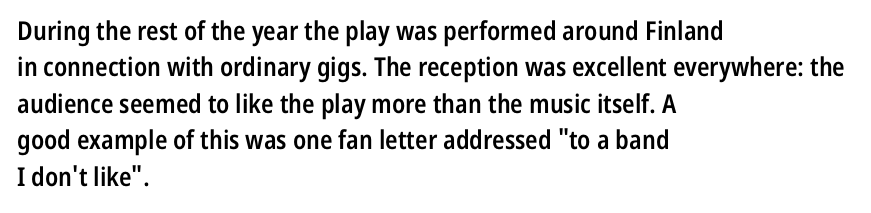
Each glyph is drawn with semibold strokes, heavier than normal yet not fully bold. Each word holds together tightly as a unit, with standard inter-letter gaps. These lines sit exactly where default settings would place them. Every row of glyphs begins at an identical x-position on the left.
